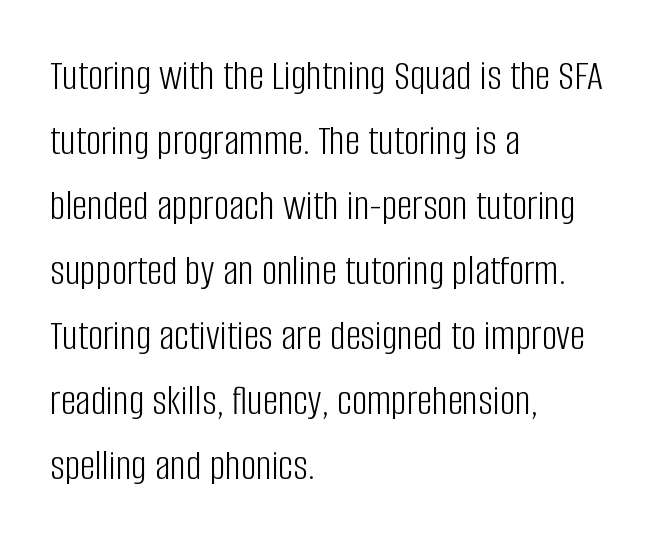
Each letter keeps its own natural width here, so spacing adapts to shape. The strip under each line holds only bare page. The passage is arranged the way most books set body copy — flush left. Heft: none added — not bold. The letterforms sit shoulder to shoulder at normal distance.
